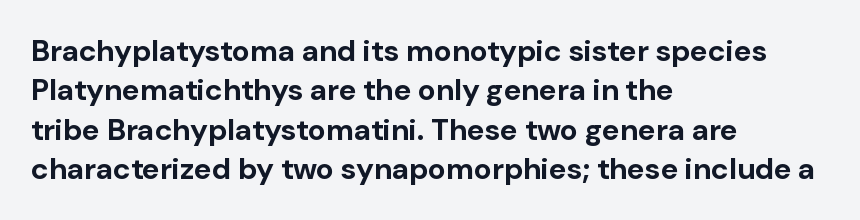
The image shows 30 px bold sans-serif type, upright; set left-aligned, normal line spacing (1.31x), normal letter spacing, not underlined; low stroke contrast and a medium x-height.
